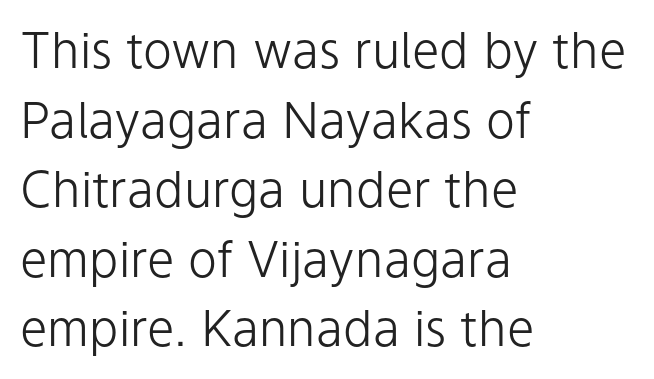
{"serif": "no", "italic": "no", "bold": "no", "weight": "light", "width": "normal", "stroke_contrast": "low", "x_height": "medium", "monospaced": "no", "underline": "no", "align": "left", "line_spacing": "normal", "line_spacing_ratio": 1.42, "letter_spacing": "normal", "letter_spacing_em": 0.0, "glyph_px": 49}
